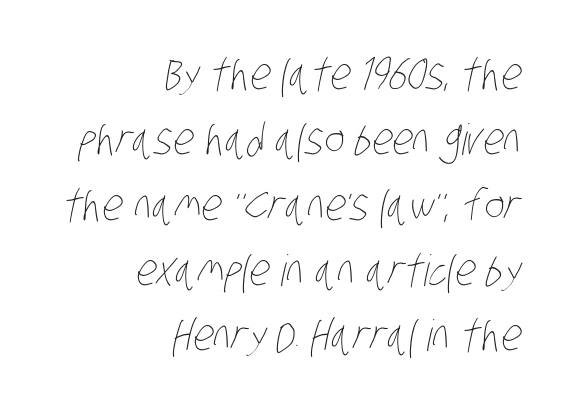
Visually the block forms a straight wall on the right and a jagged coastline on the left. Standard letterfit; no display-style spreading of the glyphs. The typeface has the unassuming heft of standard copy or less. Spacing verdict: proportional, widths tailored to each character. Clear beneath every line of the passage. Is there much room between lines? A standard amount, neither cramped nor airy.
